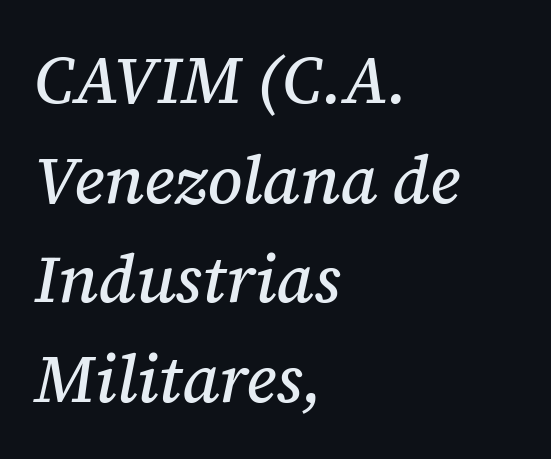
The image shows 66 px serif type, italic (leaning right); set left-aligned, normal line spacing (1.51x), normal letter spacing, not underlined; medium stroke contrast and a medium x-height.
